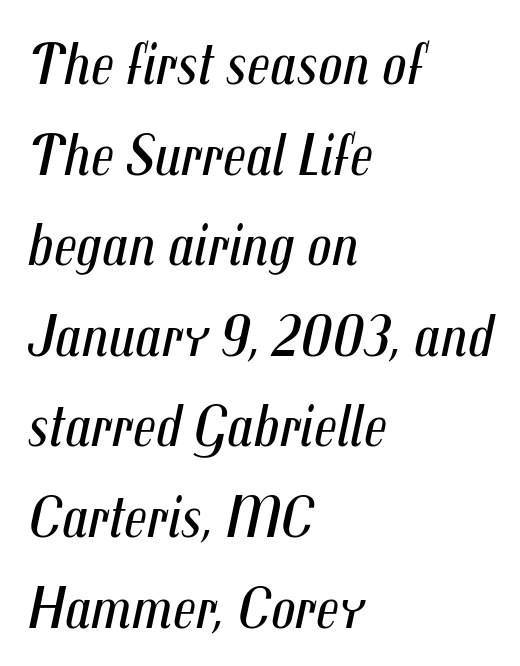
Q: Is the text bold? A: No.
Q: Is the text italic (slanted)? A: Yes, it leans right by about 12 degrees.
Q: Is the text underlined? A: No.
Q: How is the paragraph aligned? A: Left-aligned.
Q: Is the spacing between letters normal or unusually wide? A: Normal.
Q: Is the spacing between lines tight, normal or loose? A: Normal.
Q: Width (condensed, normal, or wide)? A: Condensed.
Q: Stroke contrast? A: Medium.
Q: x-height? A: Medium.
Q: Monospaced? A: No.
